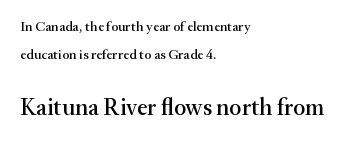
Which margin do the lines hug? The left one — the right edge is uneven. The passage shown stacks its lines with a broad gap. Size hierarchy here favors the trailing block over the leading one. The letters stand straight up with perfectly vertical stems.
